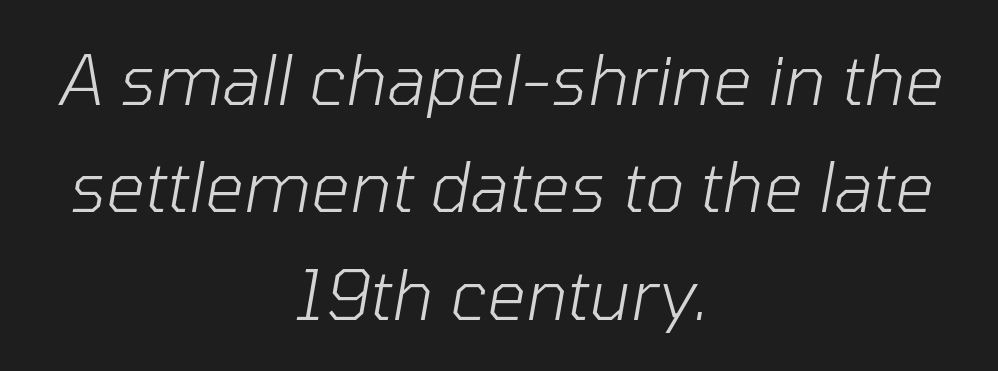
Q: Is the text bold? A: No.
Q: Is the text italic (slanted)? A: Yes, it leans right by about 10 degrees.
Q: Is the text underlined? A: No.
Q: How is the paragraph aligned? A: Centered.
Q: Is the spacing between letters normal or unusually wide? A: Normal.
Q: Is the spacing between lines tight, normal or loose? A: Normal.
Q: Width (condensed, normal, or wide)? A: Normal.
Q: Stroke contrast? A: Low.
Q: x-height? A: Medium.
Q: Monospaced? A: No.
